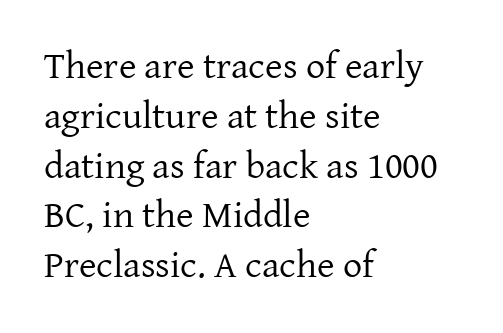
Q: Is the text bold? A: No.
Q: Is the text italic (slanted)? A: No, it is upright.
Q: Is the typeface a serif or a sans-serif typeface? A: Serif.
Q: Is the text underlined? A: No.
Q: How is the paragraph aligned? A: Left-aligned.
Q: Is the spacing between letters normal or unusually wide? A: Normal.
Q: Is the spacing between lines tight, normal or loose? A: Normal.
Q: Width (condensed, normal, or wide)? A: Normal.
Q: Stroke contrast? A: Low.
Q: x-height? A: Medium.
Q: Monospaced? A: No.
